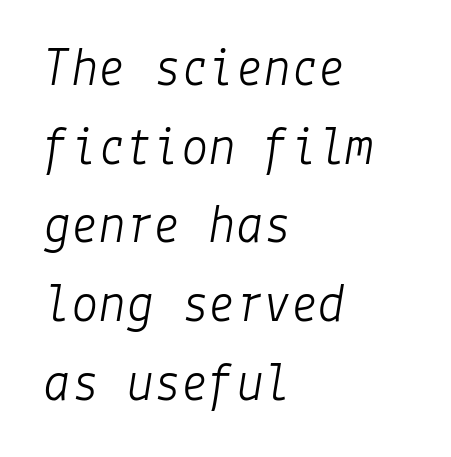
An italicized treatment has been applied to the whole sample. Weight: regular or lighter. There is no visible air inserted between adjacent glyphs. Each line starts at the same left margin while the right side varies. Each new line begins a customary step beneath the previous one. The specimen omits any rule beneath the text block's lines.
